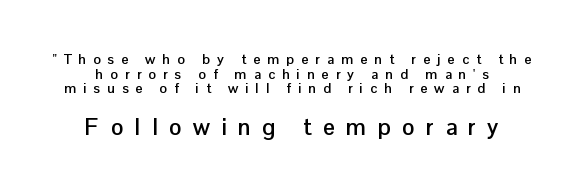
{"italic": "no", "bold": "yes", "underline": "no", "line_spacing": "tight", "line_spacing_ratio": 1.05, "letter_spacing": "wide", "letter_spacing_em": 0.5, "larger_block": "second", "size_ratio": 1.64, "glyph_px": 23}
